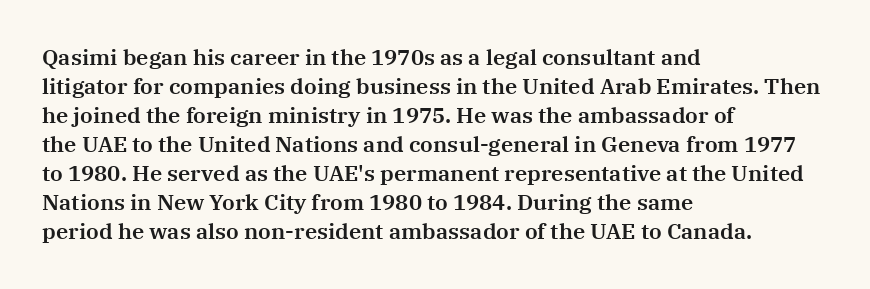
{"italic": "no", "underline": "no", "align": "left", "line_spacing": "normal", "line_spacing_ratio": 1.32, "letter_spacing": "normal", "letter_spacing_em": 0.0, "glyph_px": 22}
